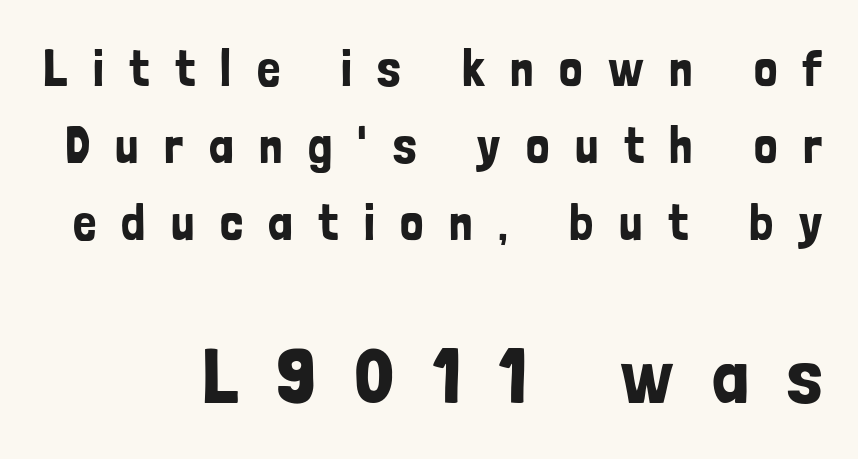
If you drew a line through each stem, it would be perfectly vertical. The vertical gap from one line to the next is medium. The characters display no serif detailing; their extremities are plain. Small over large — that's the arrangement of the two blocks here. The horizontal fit of the characters is loose and conspicuously gappy. Note the varied advance widths — an 'i' is clearly narrower than an 'm'.
